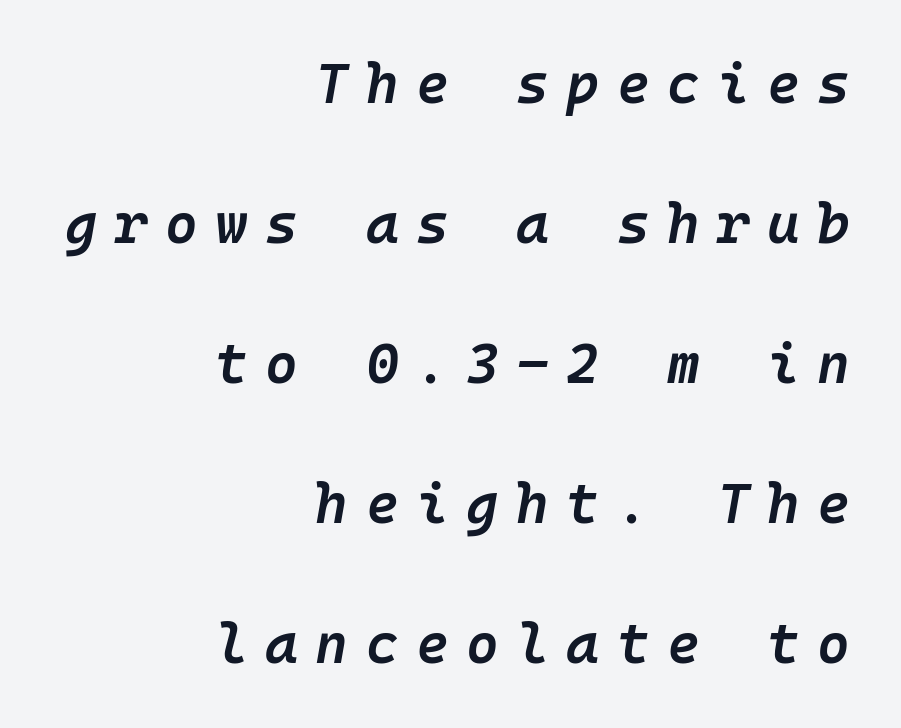
The text block is weighted toward the right margin, trailing off unevenly leftward. Heft: intermediate — a semibold. The passage shown leans; its letterforms are oblique. The area under the type is left untouched. This sample uses expanded letter spacing, leaving extra air between glyphs.
